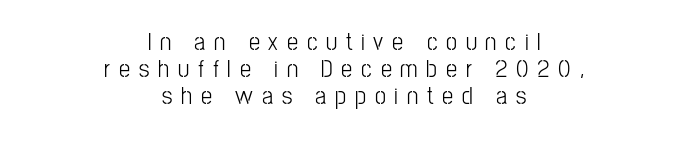
The space between consecutive lines is stingy. Italic? Not at all — the glyphs are vertical. The rag falls on both sides of this text block equally. The area under the type is left untouched.
